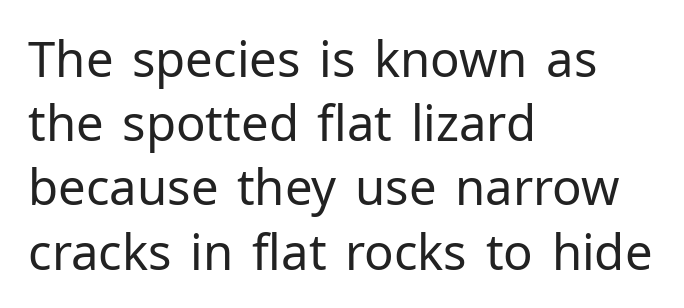
Q: Is the text bold? A: No.
Q: Is the text italic (slanted)? A: No, it is upright.
Q: Is the typeface a serif or a sans-serif typeface? A: Sans-serif.
Q: Is the text underlined? A: No.
Q: How is the paragraph aligned? A: Left-aligned.
Q: Is the spacing between letters normal or unusually wide? A: Normal.
Q: Is the spacing between lines tight, normal or loose? A: Normal.
Q: Width (condensed, normal, or wide)? A: Normal.
Q: Stroke contrast? A: Low.
Q: x-height? A: Medium.
Q: Monospaced? A: No.
